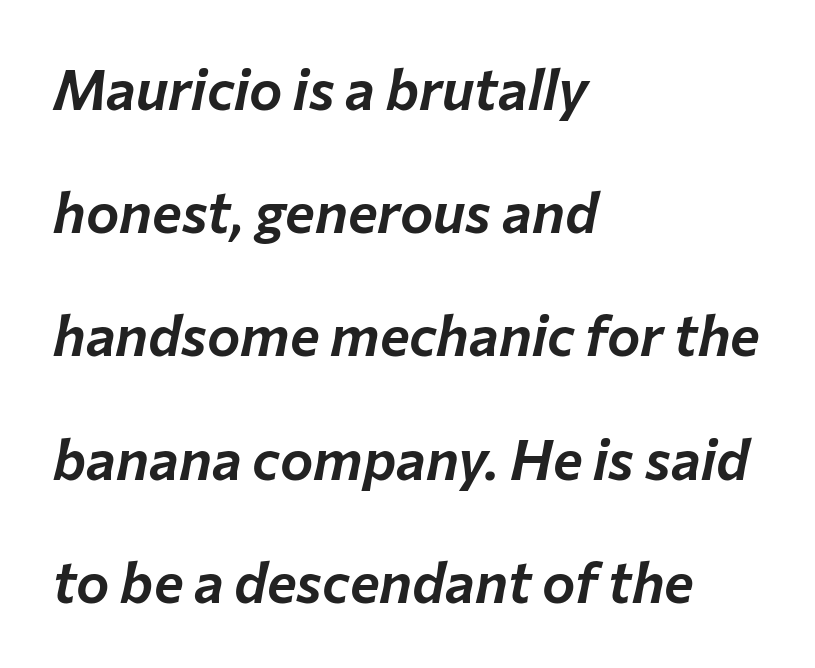
The image shows 56 px text type, italic (leaning right); set left-aligned, loose line spacing (2.2x), normal letter spacing, not underlined; low stroke contrast and a medium x-height.
